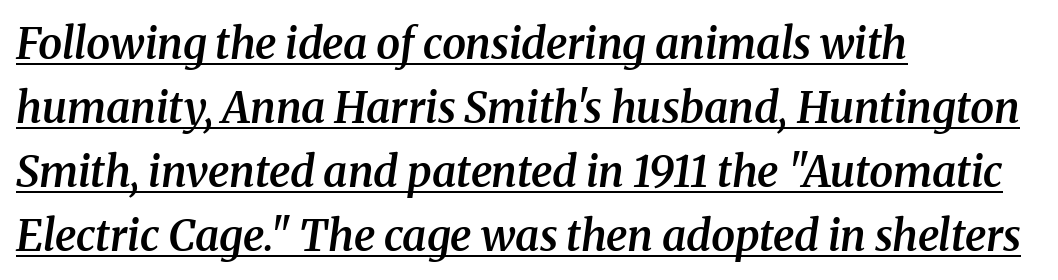
Q: Is the text bold? A: Semi-bold.
Q: Is the text italic (slanted)? A: Yes, it leans right by about 8 degrees.
Q: Is the typeface a serif or a sans-serif typeface? A: Serif.
Q: Is the text underlined? A: Yes.
Q: How is the paragraph aligned? A: Left-aligned.
Q: Is the spacing between letters normal or unusually wide? A: Normal.
Q: Is the spacing between lines tight, normal or loose? A: Normal.
Q: Width (condensed, normal, or wide)? A: Normal.
Q: Stroke contrast? A: Medium.
Q: x-height? A: Medium.
Q: Monospaced? A: No.
